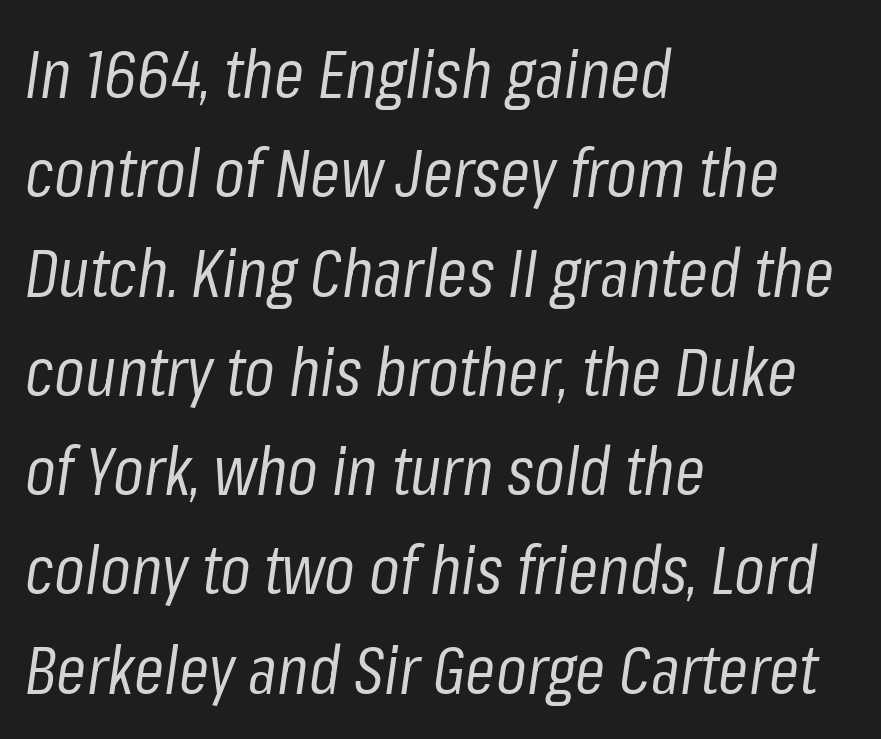
{"italic": "yes", "lean": "right", "slant_degrees": 8, "bold": "no", "weight": "regular", "width": "condensed", "stroke_contrast": "low", "x_height": "medium", "monospaced": "no", "underline": "no", "align": "left", "line_spacing": "normal", "line_spacing_ratio": 1.46, "letter_spacing": "normal", "letter_spacing_em": 0.0, "glyph_px": 68}
